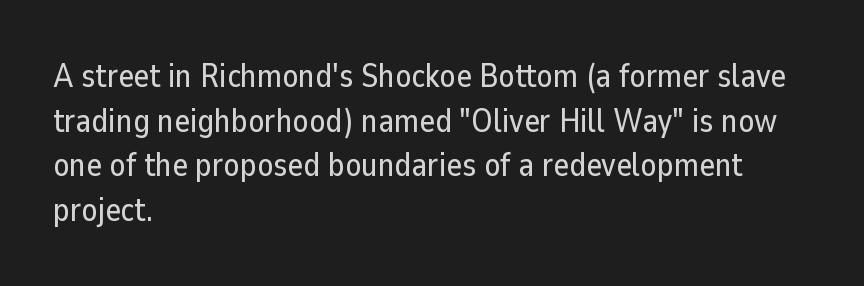
Q: Is the text italic (slanted)? A: No, it is upright.
Q: Is the typeface a serif or a sans-serif typeface? A: Sans-serif.
Q: Is the text underlined? A: No.
Q: How is the paragraph aligned? A: Left-aligned.
Q: Is the spacing between letters normal or unusually wide? A: Normal.
Q: Is the spacing between lines tight, normal or loose? A: Normal.
Q: Width (condensed, normal, or wide)? A: Normal.
Q: Stroke contrast? A: Low.
Q: x-height? A: Medium.
Q: Monospaced? A: No.
